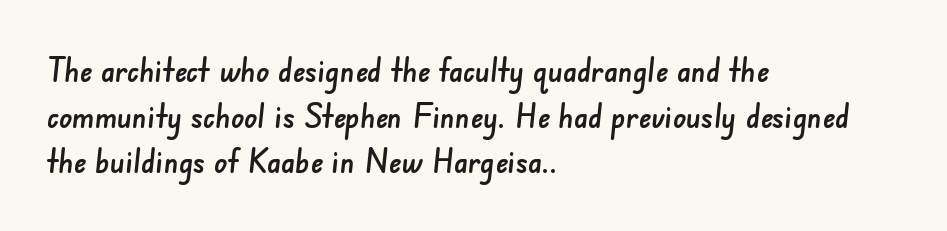
{"serif": "no", "width": "normal", "stroke_contrast": "low", "x_height": "small", "monospaced": "no", "underline": "no", "align": "left", "line_spacing": "normal", "line_spacing_ratio": 1.38, "letter_spacing": "normal", "letter_spacing_em": 0.0, "glyph_px": 33}
